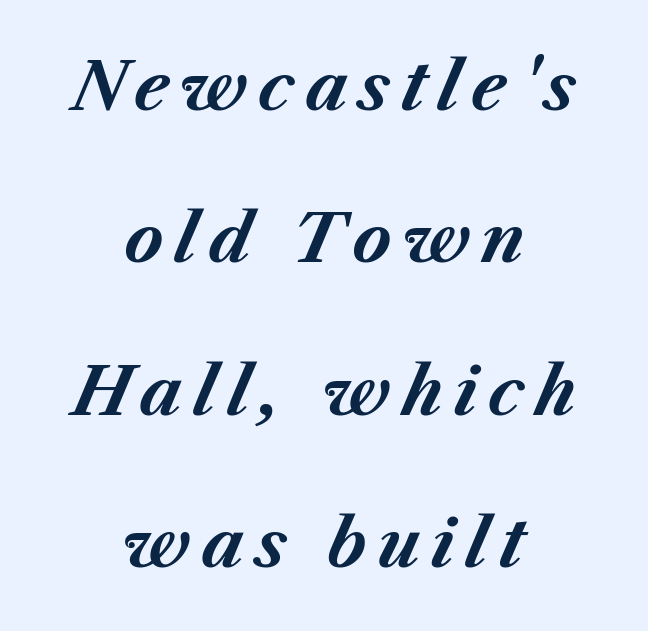
The image shows 66 px bold type, italic (leaning right); set centered, loose line spacing (2.31x), not underlined; medium stroke contrast and a medium x-height.
